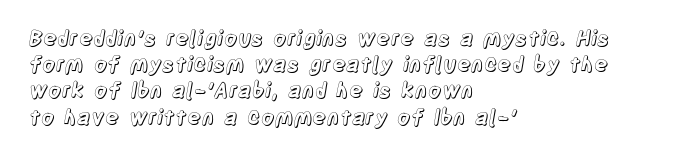
A typesetter would call this leading conventional body-copy spacing. This rendering uses left alignment, leaving the right contour irregular. The letterforms sit shoulder to shoulder at normal distance. Decoration check: the copy has no underline.
